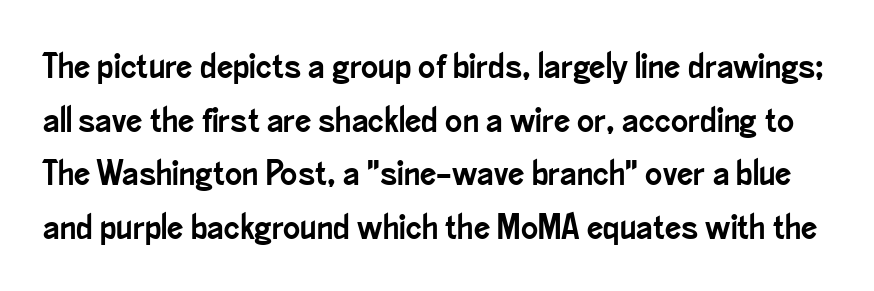
The image shows 36 px condensed sans-serif type, upright; set normal line spacing (1.49x), normal letter spacing, not underlined; low stroke contrast and a small x-height.
